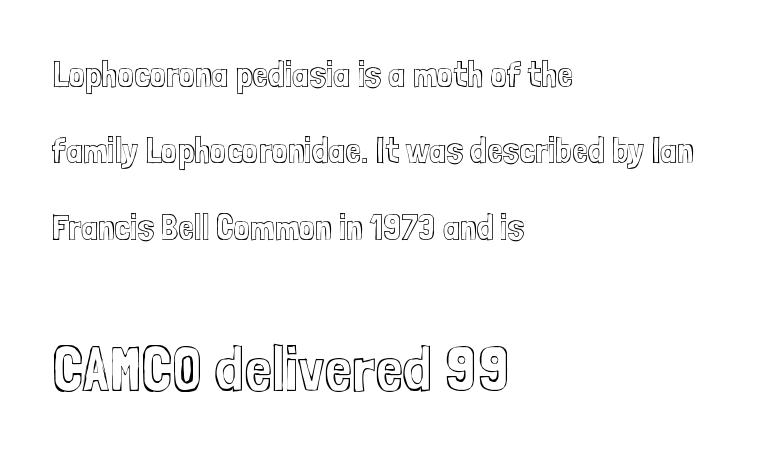
{"italic": "no", "width": "condensed", "x_height": "medium", "monospaced": "no", "underline": "no", "align": "left", "line_spacing": "loose", "line_spacing_ratio": 2.12, "letter_spacing": "normal", "letter_spacing_em": 0.0, "larger_block": "second", "size_ratio": 1.75, "glyph_px": 63}
